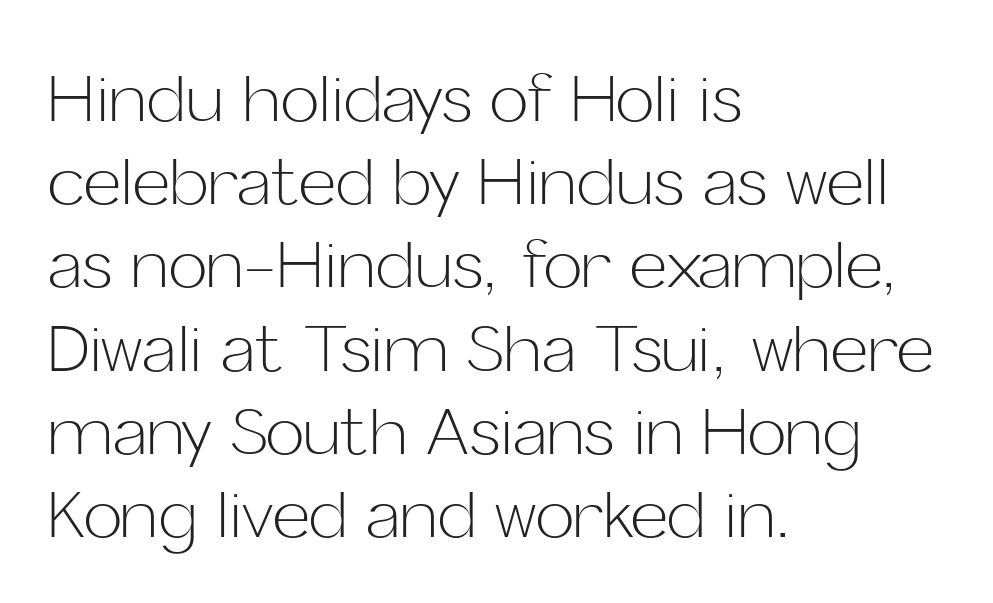
{"serif": "no", "italic": "no", "bold": "no", "weight": "light", "width": "normal", "stroke_contrast": "low", "x_height": "medium", "monospaced": "no", "underline": "no", "align": "left", "line_spacing": "normal", "line_spacing_ratio": 1.28, "letter_spacing": "normal", "letter_spacing_em": 0.0, "glyph_px": 65}
